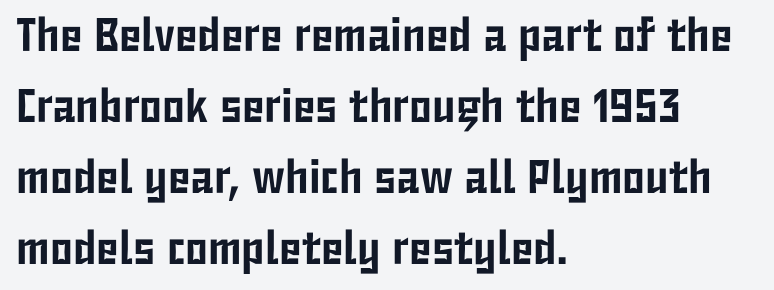
Italic: no, the glyphs are upright roman. A typesetter would label this face a sans. What's the leading like? Ordinary, nothing unusual. Nobody touched the tracking dial on this one. The glyphs are unaccompanied by any horizontal stroke below them. Line starts are locked; line ends wander.
